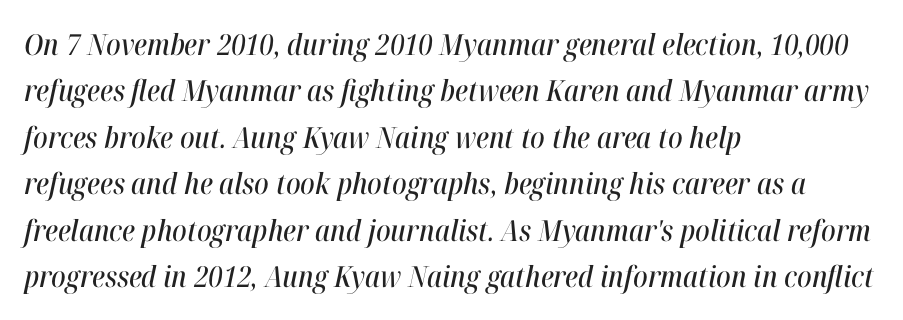
Q: Is the text italic (slanted)? A: Yes, it leans right by about 12 degrees.
Q: Is the text underlined? A: No.
Q: How is the paragraph aligned? A: Left-aligned.
Q: Is the spacing between letters normal or unusually wide? A: Normal.
Q: Is the spacing between lines tight, normal or loose? A: Normal.
Q: Width (condensed, normal, or wide)? A: Condensed.
Q: Stroke contrast? A: High.
Q: x-height? A: Medium.
Q: Monospaced? A: No.
